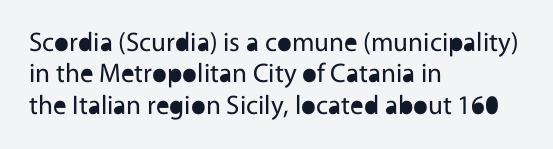
Italic: no, the glyphs are upright roman. The strokes carry an ordinary text weight at most. Left-aligned paragraph, ragged on the right. The zone under the glyphs is completely vacant. Observe the ordinary spacing: letters are neighbours, not strangers.
